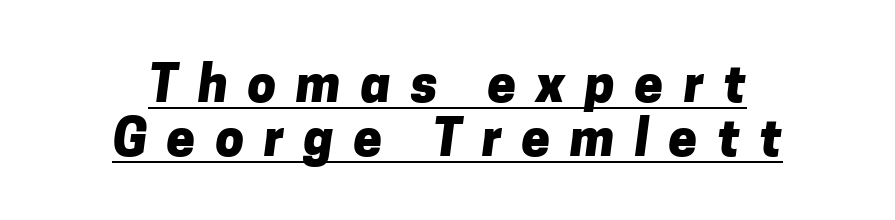
Q: Is the text bold? A: Yes.
Q: Is the typeface a serif or a sans-serif typeface? A: Sans-serif.
Q: Is the text underlined? A: Yes.
Q: How is the paragraph aligned? A: Centered.
Q: Is the spacing between letters normal or unusually wide? A: Unusually wide.
Q: Is the spacing between lines tight, normal or loose? A: Tight.
Q: Width (condensed, normal, or wide)? A: Normal.
Q: Stroke contrast? A: Low.
Q: x-height? A: Medium.
Q: Monospaced? A: No.
